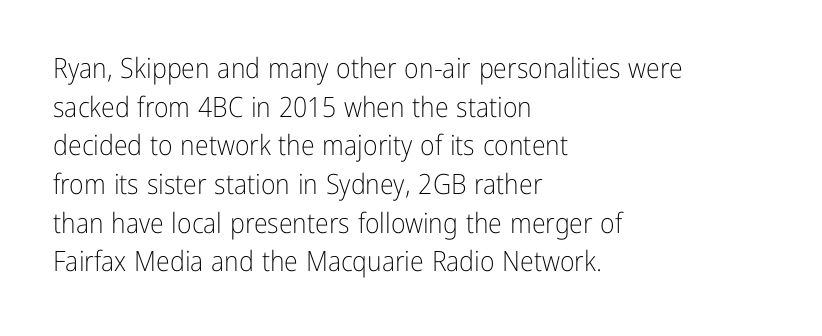
The image shows 28 px light, condensed sans-serif type, upright; set left-aligned, normal line spacing (1.38x), normal letter spacing, not underlined; low stroke contrast and a medium x-height.
